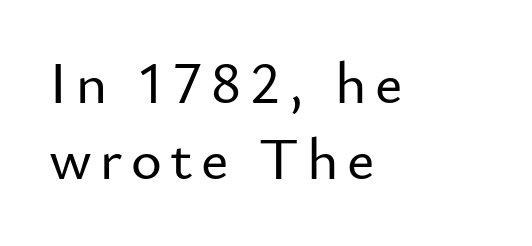
{"serif": "no", "italic": "no", "width": "normal", "stroke_contrast": "low", "x_height": "small", "monospaced": "no", "underline": "no", "align": "left", "line_spacing": "normal", "line_spacing_ratio": 1.28, "glyph_px": 59}
